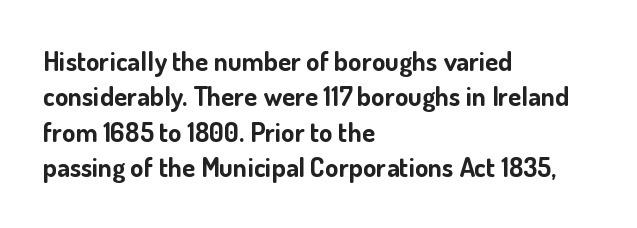
The image shows 27 px bold type, upright; set left-aligned, normal line spacing (1.31x), normal letter spacing, not underlined.
